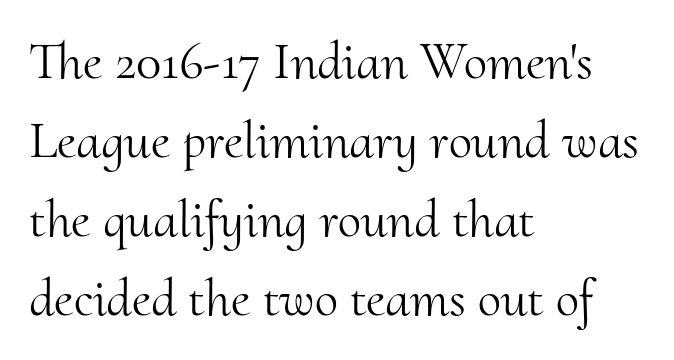
Descender tails drop into unmarked territory. Unlike a clean sans, this face finishes its strokes with serifs. Ascenders rise straight up at ninety degrees. No chunkiness to these letters — they're not bold.
